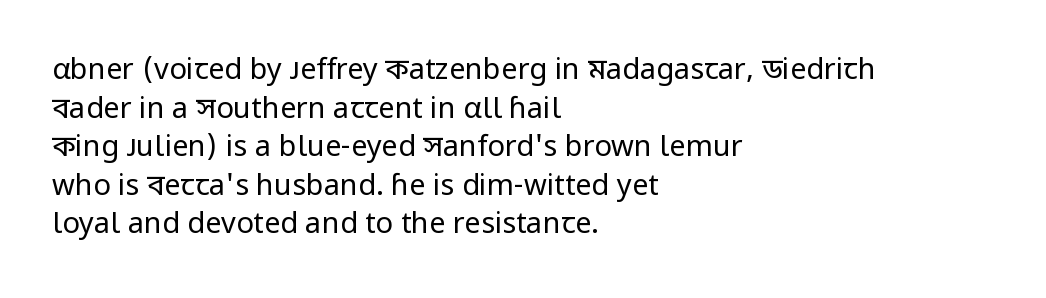
Proportional: the letters do not fall into vertical columns. The font family rendered here belongs to the sans-serif group. Does the copy run flush right? No — it runs flush left. The type is set solid horizontally, with unmodified tracking.
